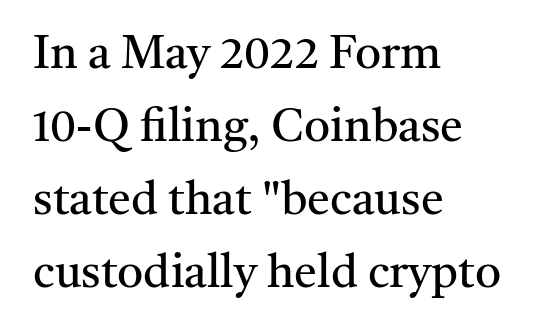
The image shows 46 px regular-weight serif type, upright; set left-aligned, normal line spacing (1.59x), normal letter spacing, not underlined; medium stroke contrast and a medium x-height.
